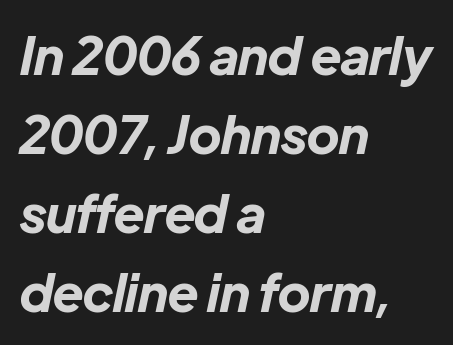
The image shows 51 px bold type, italic (leaning right); set left-aligned, normal line spacing (1.55x), normal letter spacing, not underlined; low stroke contrast and a medium x-height.
